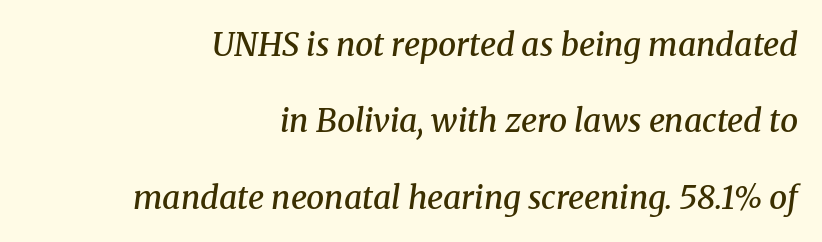
The image shows 32 px semibold serif type, italic (leaning right); set right-aligned, loose line spacing (2.39x), normal letter spacing, not underlined; medium stroke contrast and a medium x-height.
